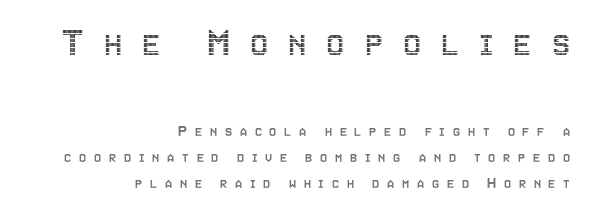
The image shows 41 px condensed type, upright; set right-aligned, normal line spacing (1.63x), unusually wide letter spacing (+0.48 em), not underlined; the first (top) block is 2.56x larger; a large x-height.
